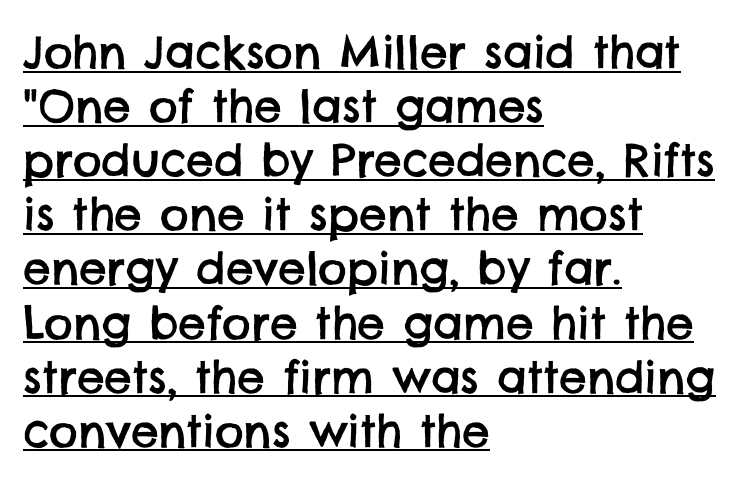
{"serif": "no", "width": "normal", "stroke_contrast": "low", "x_height": "large", "monospaced": "no", "underline": "yes", "align": "left", "line_spacing_ratio": 1.23, "letter_spacing": "normal", "letter_spacing_em": 0.0, "glyph_px": 44}
